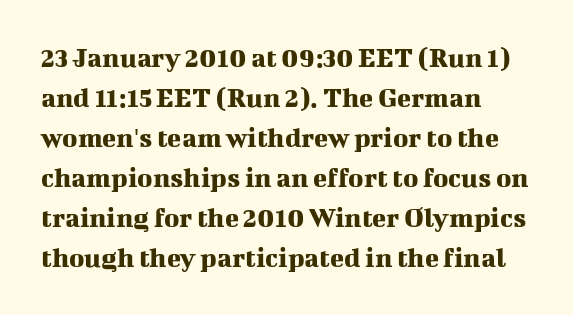
{"serif": "yes", "italic": "no", "width": "normal", "stroke_contrast": "medium", "x_height": "medium", "monospaced": "no", "underline": "no", "align": "left", "line_spacing": "normal", "line_spacing_ratio": 1.38, "letter_spacing": "normal", "letter_spacing_em": 0.0, "glyph_px": 29}
